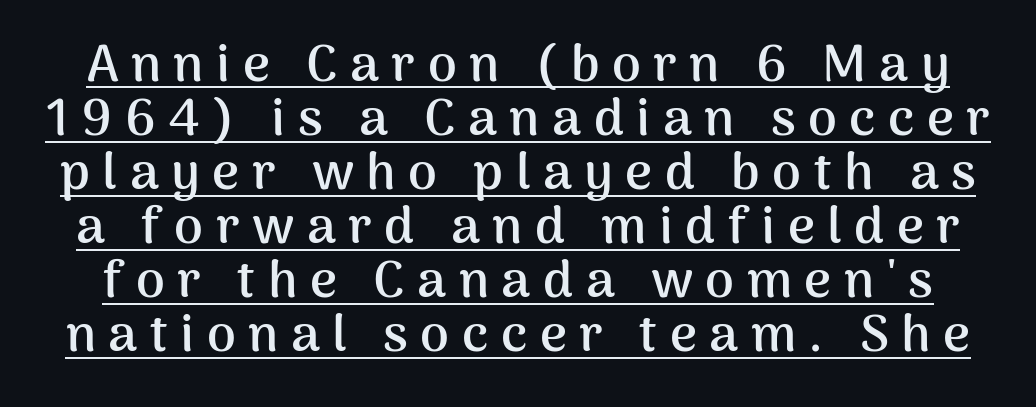
Q: Is the text bold? A: Yes.
Q: Is the text italic (slanted)? A: No, it is upright.
Q: Is the typeface a serif or a sans-serif typeface? A: Sans-serif.
Q: Is the text underlined? A: Yes.
Q: Is the spacing between letters normal or unusually wide? A: Unusually wide.
Q: Is the spacing between lines tight, normal or loose? A: Tight.
Q: Width (condensed, normal, or wide)? A: Normal.
Q: Stroke contrast? A: Medium.
Q: x-height? A: Medium.
Q: Monospaced? A: No.
